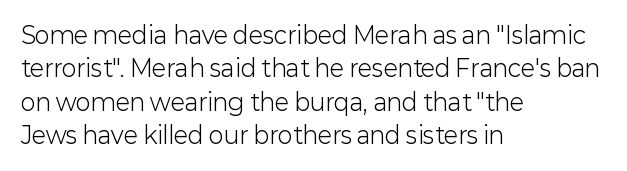
{"italic": "no", "bold": "no", "underline": "no", "align": "left", "line_spacing": "normal", "line_spacing_ratio": 1.45, "letter_spacing": "normal", "letter_spacing_em": 0.0, "glyph_px": 23}
